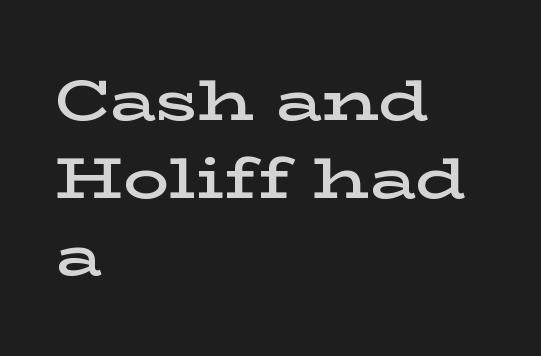
Q: Is the text bold? A: Semi-bold.
Q: Is the text italic (slanted)? A: No, it is upright.
Q: Is the typeface a serif or a sans-serif typeface? A: Serif.
Q: Is the text underlined? A: No.
Q: How is the paragraph aligned? A: Left-aligned.
Q: Is the spacing between letters normal or unusually wide? A: Normal.
Q: Is the spacing between lines tight, normal or loose? A: Normal.
Q: Width (condensed, normal, or wide)? A: Wide.
Q: Stroke contrast? A: Low.
Q: x-height? A: Medium.
Q: Monospaced? A: No.
